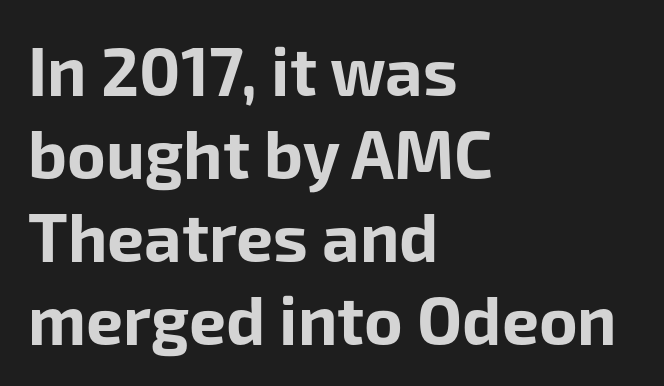
The image shows 66 px bold sans-serif type, upright; set left-aligned, normal line spacing (1.26x), normal letter spacing, not underlined; low stroke contrast and a medium x-height.
